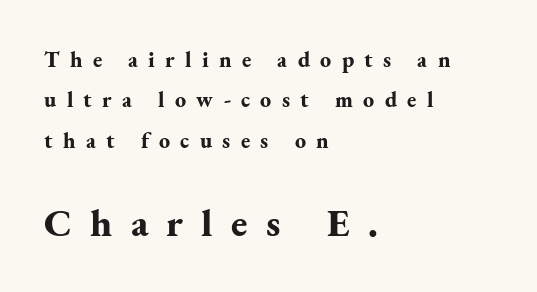
A full-strength bold gives these letters their thick strokes. Inter-character spacing is expanded well beyond the font's built-in metrics. It's the straight-up-and-down kind of type. Note the varied advance widths — an 'i' is clearly narrower than an 'm'. Which margin do the lines hug? The left one — the right edge is uneven.
